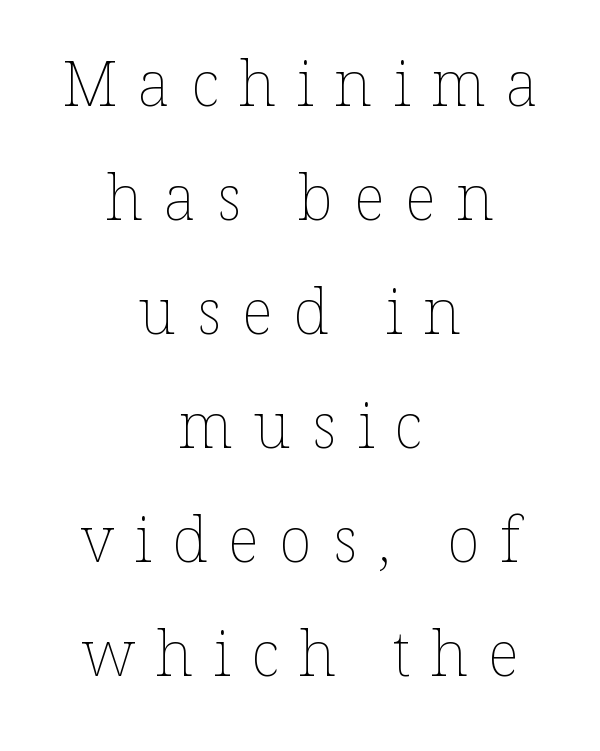
{"italic": "no", "bold": "no", "weight": "thin", "width": "normal", "stroke_contrast": "low", "x_height": "medium", "monospaced": "no", "underline": "no", "align": "center", "line_spacing_ratio": 1.84, "letter_spacing": "wide", "letter_spacing_em": 0.33, "glyph_px": 62}
